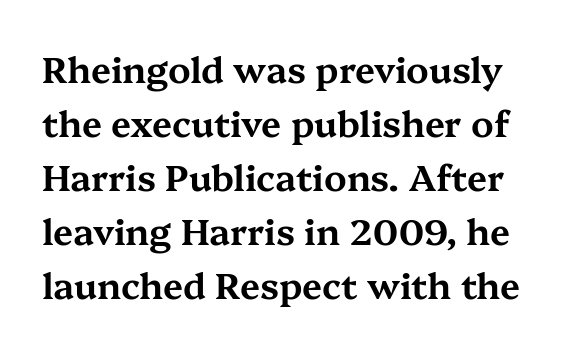
Looks like regular typesetting: each glyph gets only the width it needs. Each row of text sits above clean, open space. The lettering stays uniformly vertical, giving the passage a roman look. The typeface chosen for these lines features serifs. The leading is moderate, giving the passage an even texture. The letters sit at their default tracking, neither squeezed nor spread.
